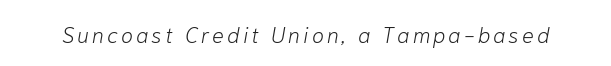
Q: Is the text bold? A: No.
Q: Is the text italic (slanted)? A: Yes, it leans right by about 10 degrees.
Q: Is the text underlined? A: No.
